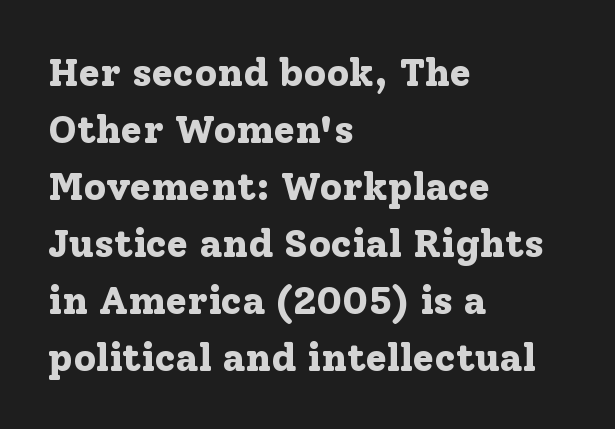
Q: Is the text bold? A: Yes.
Q: Is the text italic (slanted)? A: No, it is upright.
Q: Is the typeface a serif or a sans-serif typeface? A: Serif.
Q: Is the text underlined? A: No.
Q: How is the paragraph aligned? A: Left-aligned.
Q: Is the spacing between letters normal or unusually wide? A: Normal.
Q: Is the spacing between lines tight, normal or loose? A: Normal.
Q: Width (condensed, normal, or wide)? A: Normal.
Q: Stroke contrast? A: Low.
Q: x-height? A: Medium.
Q: Monospaced? A: No.
